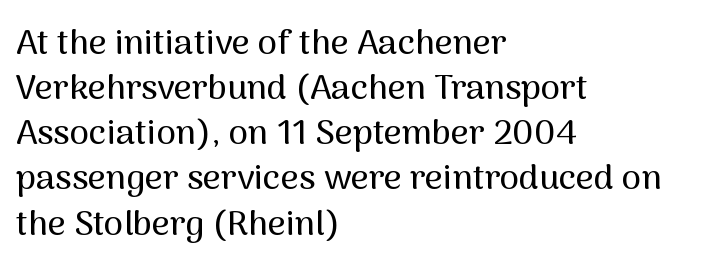
The passage shown is not underscored anywhere. Characters follow at the spacing the type designer built in. In CSS terms this would be text-align: left. Look at the bottom of the vertical strokes: they stop flat, with no serifs.
